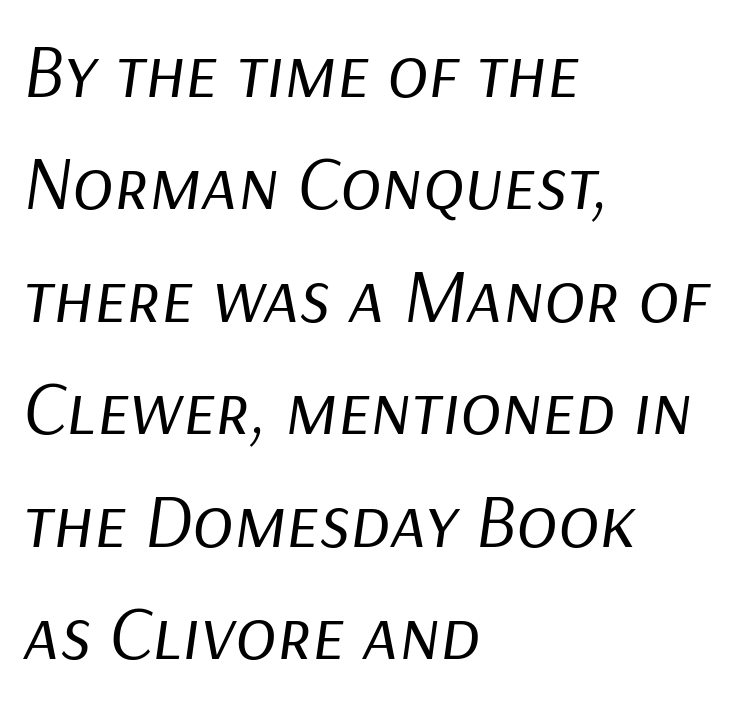
{"italic": "yes", "lean": "right", "slant_degrees": 9, "bold": "no", "weight": "regular", "width": "normal", "stroke_contrast": "low", "x_height": "medium", "monospaced": "no", "underline": "no", "align": "left", "line_spacing": "normal", "line_spacing_ratio": 1.48, "letter_spacing": "normal", "letter_spacing_em": 0.0, "glyph_px": 76}
